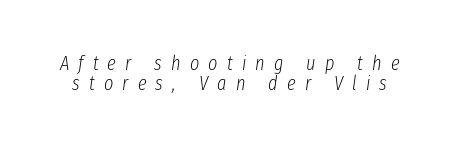
The letters look calm and open, with moderate or lighter stems. Display-style spreading of the glyphs; the letterfit is very open. If you measured baseline to baseline, you'd find a short distance. The string is rendered with underlining switched off. The whole block is typeset with a tilt.
